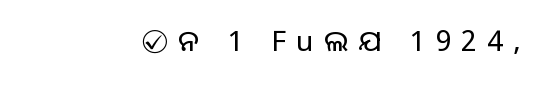
{"serif": "no", "italic": "no", "bold": "no", "weight": "regular", "width": "normal", "stroke_contrast": "low", "x_height": "large", "monospaced": "no", "underline": "no", "letter_spacing": "wide", "letter_spacing_em": 0.35, "glyph_px": 29}
